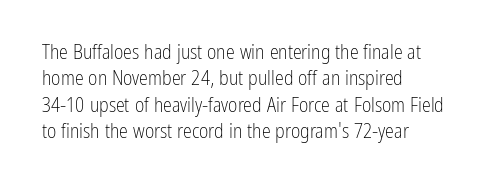
Characters remain perfectly vertical along every line. Rows of type keep a routine distance in the vertical direction. The face looks like a standard text weight, possibly lighter. Letter spacing: default. Each row of text sits above clean, open space.
